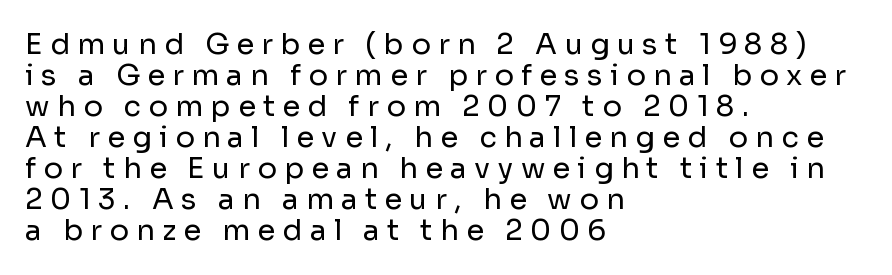
Q: Is the text bold? A: No.
Q: Is the text italic (slanted)? A: No, it is upright.
Q: Is the typeface a serif or a sans-serif typeface? A: Sans-serif.
Q: Is the text underlined? A: No.
Q: How is the paragraph aligned? A: Left-aligned.
Q: Is the spacing between letters normal or unusually wide? A: Unusually wide.
Q: Is the spacing between lines tight, normal or loose? A: Tight.
Q: Width (condensed, normal, or wide)? A: Normal.
Q: Stroke contrast? A: Low.
Q: x-height? A: Medium.
Q: Monospaced? A: No.
